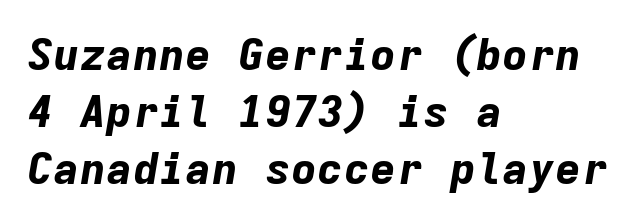
Q: Is the text bold? A: Yes.
Q: Is the text italic (slanted)? A: Yes, it leans right by about 9 degrees.
Q: Is the text underlined? A: No.
Q: How is the paragraph aligned? A: Left-aligned.
Q: Is the spacing between letters normal or unusually wide? A: Normal.
Q: Is the spacing between lines tight, normal or loose? A: Normal.
Q: Width (condensed, normal, or wide)? A: Normal.
Q: Stroke contrast? A: Low.
Q: x-height? A: Medium.
Q: Monospaced? A: Yes.
